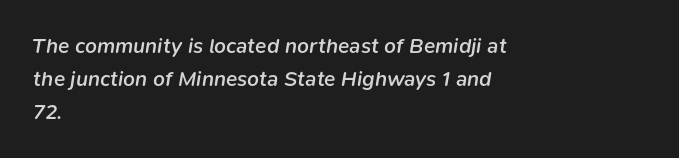
The image shows 21 px text type, italic (leaning right); set left-aligned, normal line spacing (1.56x), normal letter spacing, not underlined.
